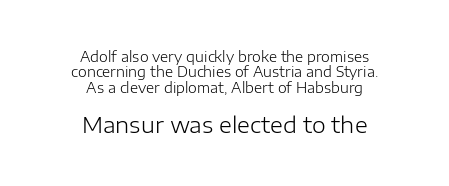
The paragraph shown floats in the horizontal middle. Unlike italic type, these characters show no tilt at all. Default kerning and tracking; the words read as compact shapes. In terms of leading, this rendering errs on the cramped side. Only glyphs here, with clear space below each row.
